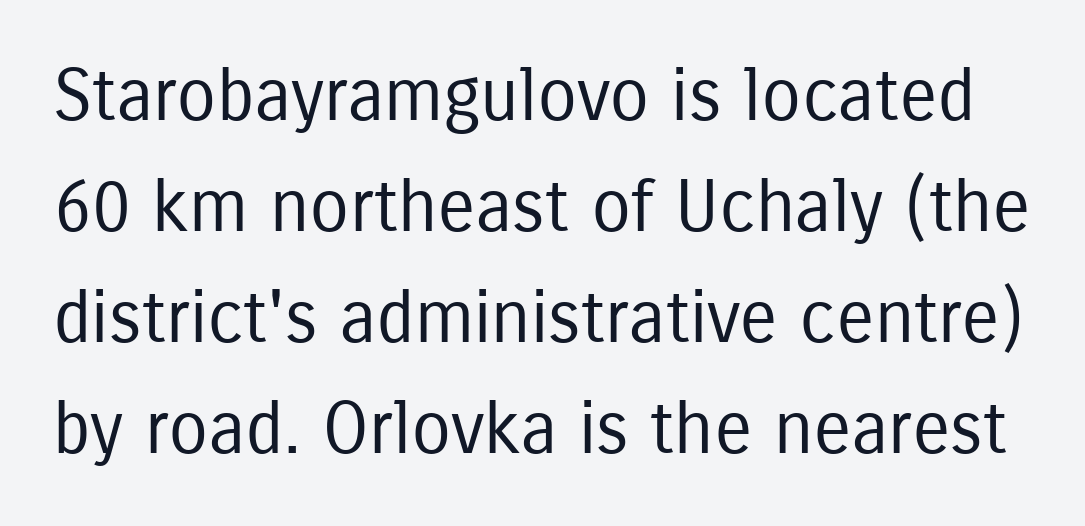
{"serif": "no", "italic": "no", "bold": "no", "weight": "regular", "width": "condensed", "stroke_contrast": "low", "x_height": "medium", "monospaced": "no", "underline": "no", "line_spacing": "normal", "line_spacing_ratio": 1.54, "letter_spacing": "normal", "letter_spacing_em": 0.0, "glyph_px": 72}
